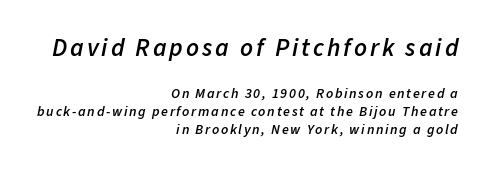
Layout note: lines flush right. The typography opts for an oblique posture over an upright one. A bit beefed up — I'd call it semibold rather than bold. In this sample the first text group is rendered at the bigger scale.
